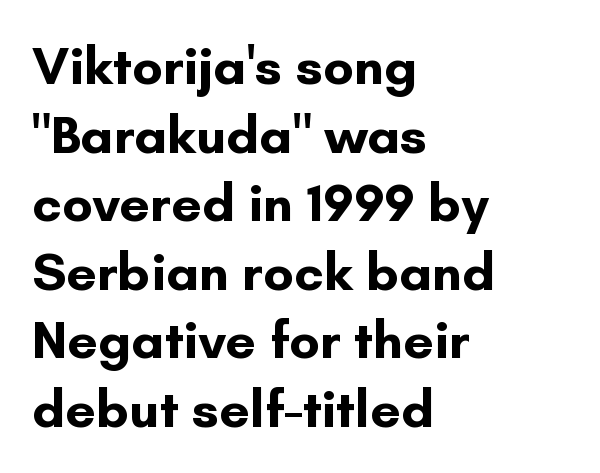
This is sans-serif lettering, the kind often seen on screens and signage. Beneath every word, the page is bare. Character widths vary here, with narrow letters taking less room than wide ones. The rendering keeps characters at their native spacing. The typesetter chose a ragged-right arrangement here. Rendered with straight, roman letterforms.
